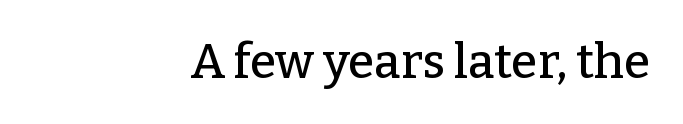
{"serif": "yes", "italic": "no", "width": "normal", "stroke_contrast": "low", "x_height": "medium", "monospaced": "no", "underline": "no", "align": "right", "letter_spacing": "normal", "letter_spacing_em": 0.0, "glyph_px": 48}
